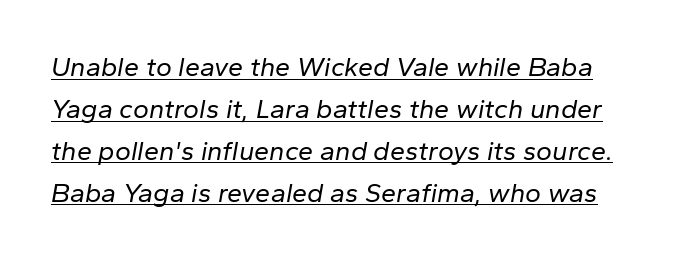
Q: Is the text bold? A: No.
Q: Is the text italic (slanted)? A: Yes, it leans right by about 10 degrees.
Q: Is the text underlined? A: Yes.
Q: Is the spacing between letters normal or unusually wide? A: Normal.
Q: Is the spacing between lines tight, normal or loose? A: Normal.
